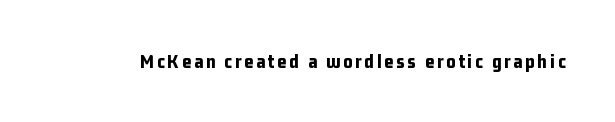
The image shows 20 px bold type, upright; set not underlined.
